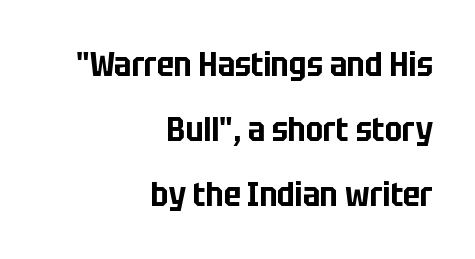
The rendering uses natural spacing where letterforms have individual widths. The face used here is rendered with its standard letterfit. This sample trades compactness for vertical openness between lines. This is the regular roman posture of the typeface.
